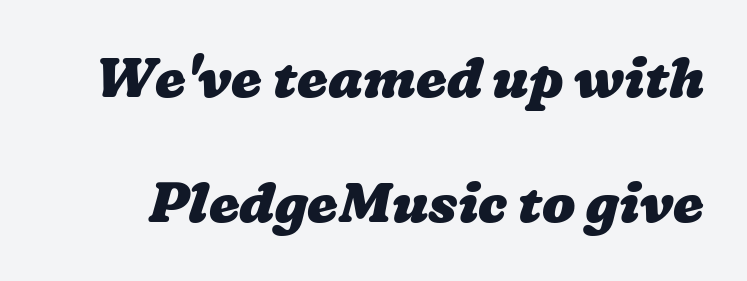
Q: Is the text bold? A: Yes.
Q: Is the text underlined? A: No.
Q: Is the spacing between letters normal or unusually wide? A: Normal.
Q: Is the spacing between lines tight, normal or loose? A: Loose.
Q: Width (condensed, normal, or wide)? A: Wide.
Q: Stroke contrast? A: Low.
Q: x-height? A: Medium.
Q: Monospaced? A: No.
